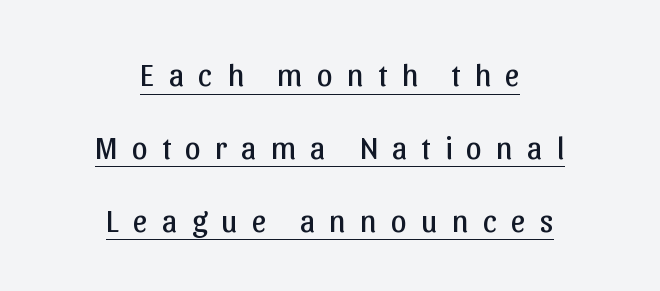
Q: Is the text bold? A: No.
Q: Is the text italic (slanted)? A: No, it is upright.
Q: Is the typeface a serif or a sans-serif typeface? A: Sans-serif.
Q: Is the text underlined? A: Yes.
Q: How is the paragraph aligned? A: Centered.
Q: Is the spacing between letters normal or unusually wide? A: Unusually wide.
Q: Is the spacing between lines tight, normal or loose? A: Loose.
Q: Width (condensed, normal, or wide)? A: Normal.
Q: Stroke contrast? A: Low.
Q: x-height? A: Medium.
Q: Monospaced? A: No.
